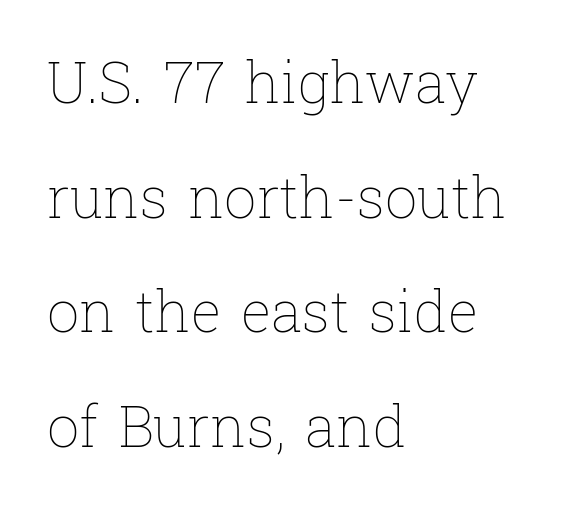
{"italic": "no", "bold": "no", "weight": "thin", "width": "normal", "stroke_contrast": "low", "x_height": "medium", "monospaced": "no", "underline": "no", "align": "left", "line_spacing": "loose", "line_spacing_ratio": 2.01, "letter_spacing": "normal", "letter_spacing_em": 0.0, "glyph_px": 57}
